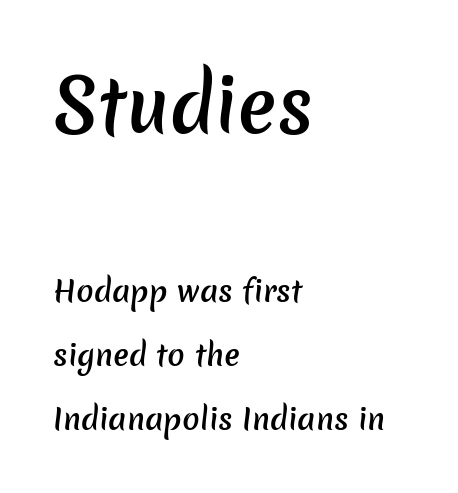
Q: Is the text bold? A: Semi-bold.
Q: Is the typeface a serif or a sans-serif typeface? A: Sans-serif.
Q: Is the text underlined? A: No.
Q: How is the paragraph aligned? A: Left-aligned.
Q: Is the spacing between letters normal or unusually wide? A: Normal.
Q: Is the spacing between lines tight, normal or loose? A: Loose.
Q: Which block of text is set in a larger size, the first (top) or the second (bottom)? A: The first (top) one.
Q: Width (condensed, normal, or wide)? A: Normal.
Q: Stroke contrast? A: Low.
Q: x-height? A: Medium.
Q: Monospaced? A: No.
